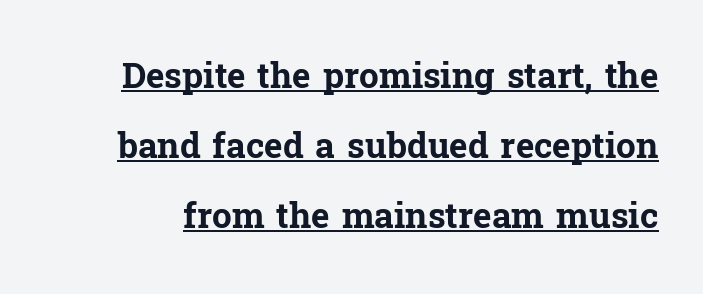
Q: Is the text bold? A: Yes.
Q: Is the text italic (slanted)? A: No, it is upright.
Q: Is the typeface a serif or a sans-serif typeface? A: Serif.
Q: Is the text underlined? A: Yes.
Q: Is the spacing between letters normal or unusually wide? A: Normal.
Q: Is the spacing between lines tight, normal or loose? A: Loose.
Q: Width (condensed, normal, or wide)? A: Normal.
Q: Stroke contrast? A: Low.
Q: x-height? A: Medium.
Q: Monospaced? A: No.
